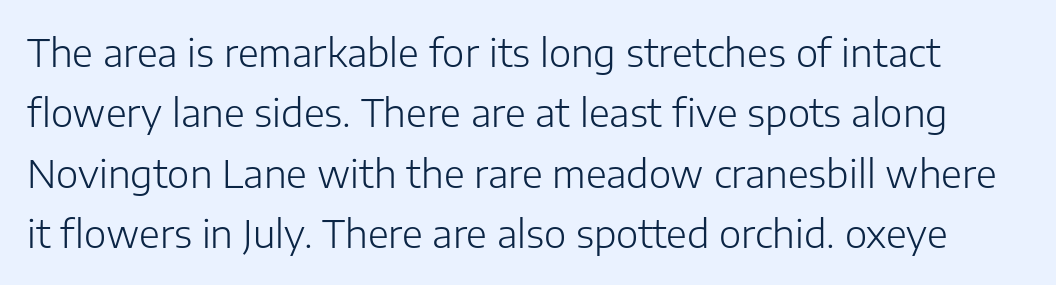
The image shows 38 px light sans-serif type, upright; set normal line spacing (1.59x), normal letter spacing, not underlined; low stroke contrast and a medium x-height.
